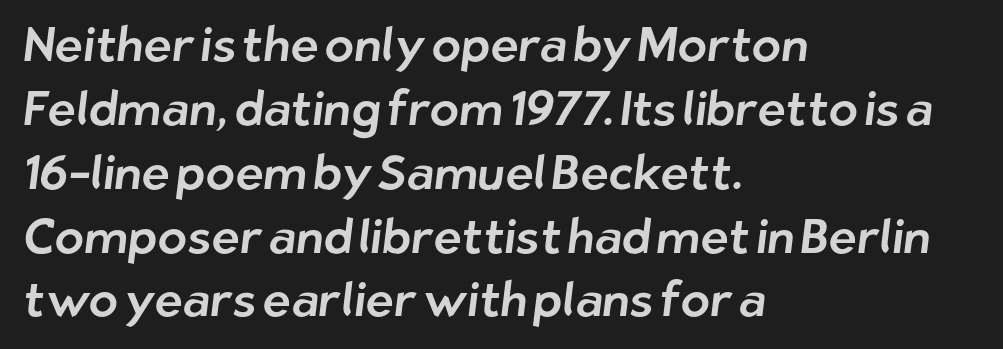
The letters advance in unequal steps, a hallmark of proportional type. Reading down the block, your eye returns to a fixed left position each line. Just letters on the line, the space beneath them empty. Horizontal bands of white between lines are of average thickness. Regarding serifs, this sample does without them.
